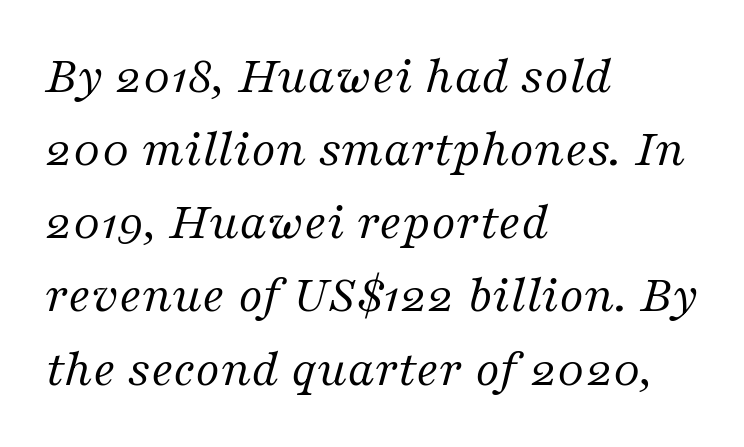
{"serif": "yes", "italic": "yes", "lean": "right", "slant_degrees": 16, "bold": "no", "weight": "regular", "width": "normal", "stroke_contrast": "medium", "x_height": "medium", "monospaced": "no", "underline": "no", "align": "left", "line_spacing": "normal", "line_spacing_ratio": 1.38, "letter_spacing": "normal", "letter_spacing_em": 0.0, "glyph_px": 53}
